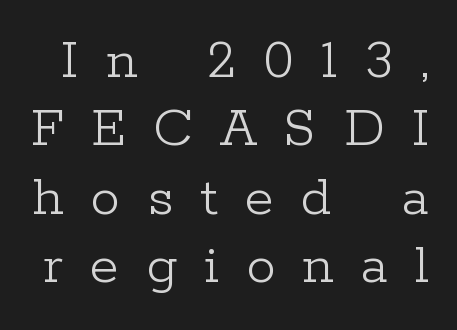
Q: Is the text bold? A: No.
Q: Is the text italic (slanted)? A: No, it is upright.
Q: Is the typeface a serif or a sans-serif typeface? A: Serif.
Q: Is the text underlined? A: No.
Q: Is the spacing between letters normal or unusually wide? A: Unusually wide.
Q: Width (condensed, normal, or wide)? A: Normal.
Q: Stroke contrast? A: Low.
Q: x-height? A: Medium.
Q: Monospaced? A: No.
